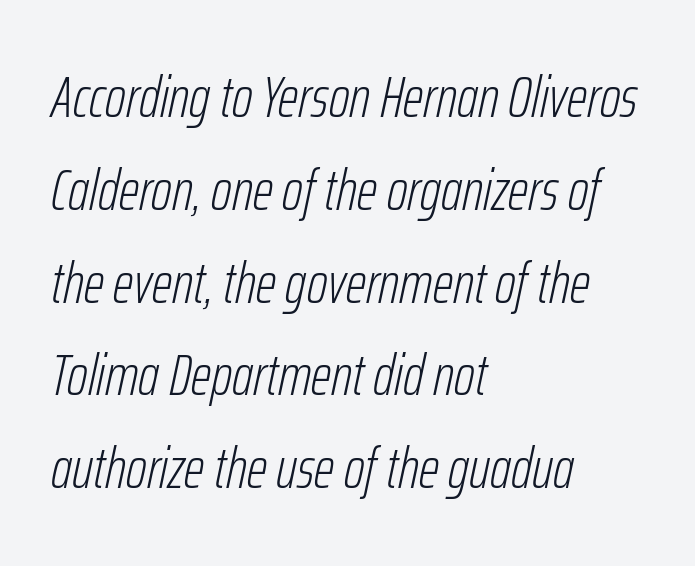
One-word summary of the alignment: left. A clean baseline with only descenders dipping below it. Compared with ordinary roman type, these characters are visibly tilted. The tracking reads as untouched default to a designer's eye. Normally led — the rows are evenly, conventionally spaced. Think of a printed novel: that variable character pitch is what you see here.
